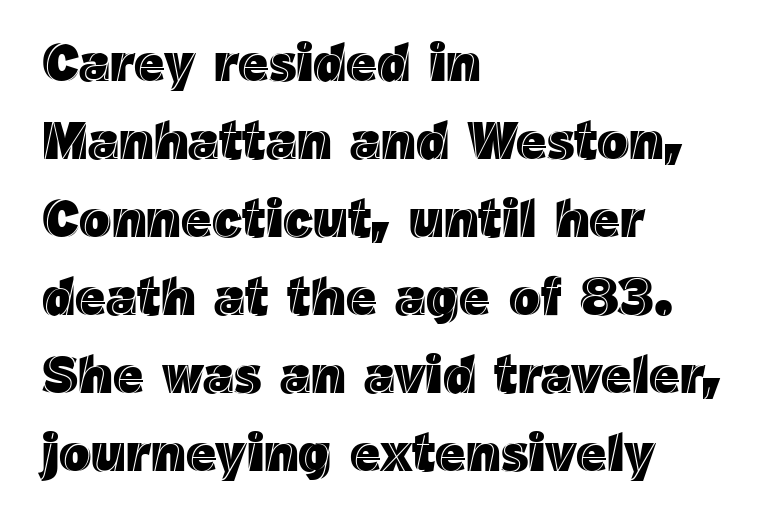
Q: Is the text italic (slanted)? A: No, it is upright.
Q: Is the text underlined? A: No.
Q: How is the paragraph aligned? A: Left-aligned.
Q: Is the spacing between letters normal or unusually wide? A: Normal.
Q: Is the spacing between lines tight, normal or loose? A: Normal.
Q: Width (condensed, normal, or wide)? A: Normal.
Q: x-height? A: Medium.
Q: Monospaced? A: No.
